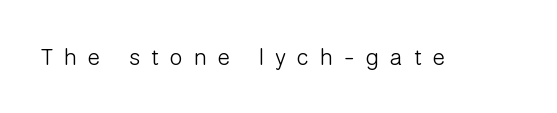
The image shows 23 px text type, upright; set unusually wide letter spacing (+0.49 em), not underlined.
